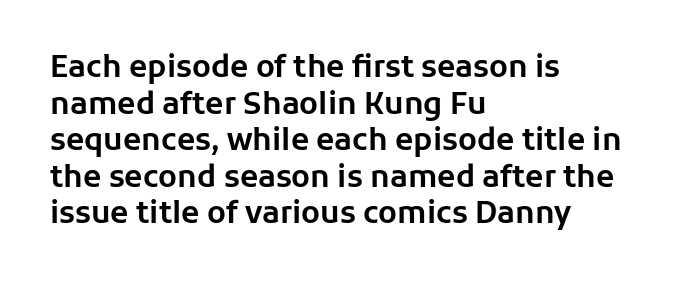
The image shows 30 px sans-serif type, upright; set left-aligned, line spacing 1.22x, normal letter spacing, not underlined; low stroke contrast and a medium x-height.
